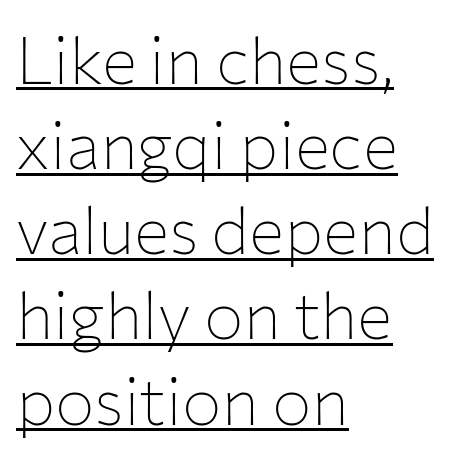
{"serif": "no", "italic": "no", "bold": "no", "weight": "thin", "width": "normal", "stroke_contrast": "low", "x_height": "medium", "monospaced": "no", "underline": "yes", "align": "left", "line_spacing": "normal", "line_spacing_ratio": 1.29, "letter_spacing": "normal", "letter_spacing_em": 0.0, "glyph_px": 66}
